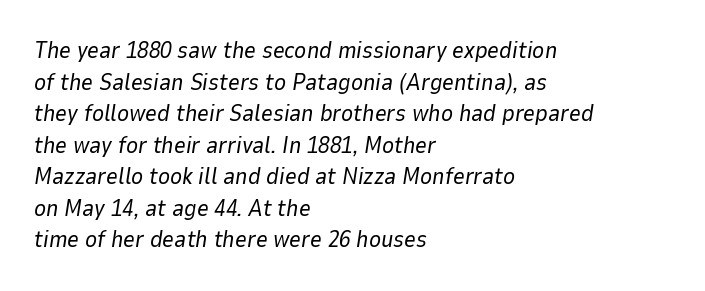
{"italic": "yes", "lean": "right", "slant_degrees": 9, "bold": "no", "underline": "no", "align": "left", "line_spacing": "normal", "line_spacing_ratio": 1.37, "letter_spacing": "normal", "letter_spacing_em": 0.0, "glyph_px": 23}
